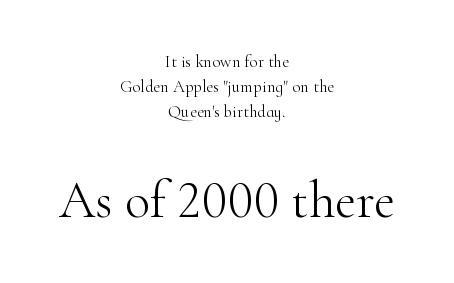
Type size steps up from the first block to the second. Tracking here is standard; glyphs follow each other at the usual distance. Reading down the block, each line starts at a different indent, mirrored at its end. The strip under each line holds only bare page. A typesetter would call this proportional, since set widths differ per character. Examine the stroke ends and you'll spot serifs.
